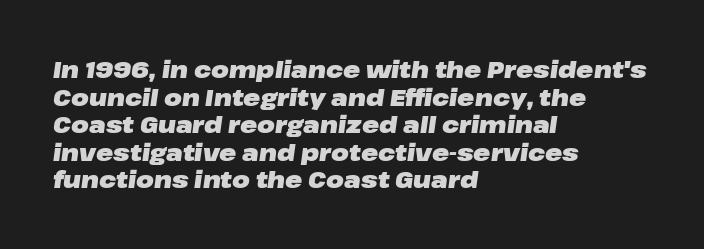
The image shows 23 px bold type, italic (leaning right); set left-aligned, line spacing 1.2x, normal letter spacing, not underlined.
